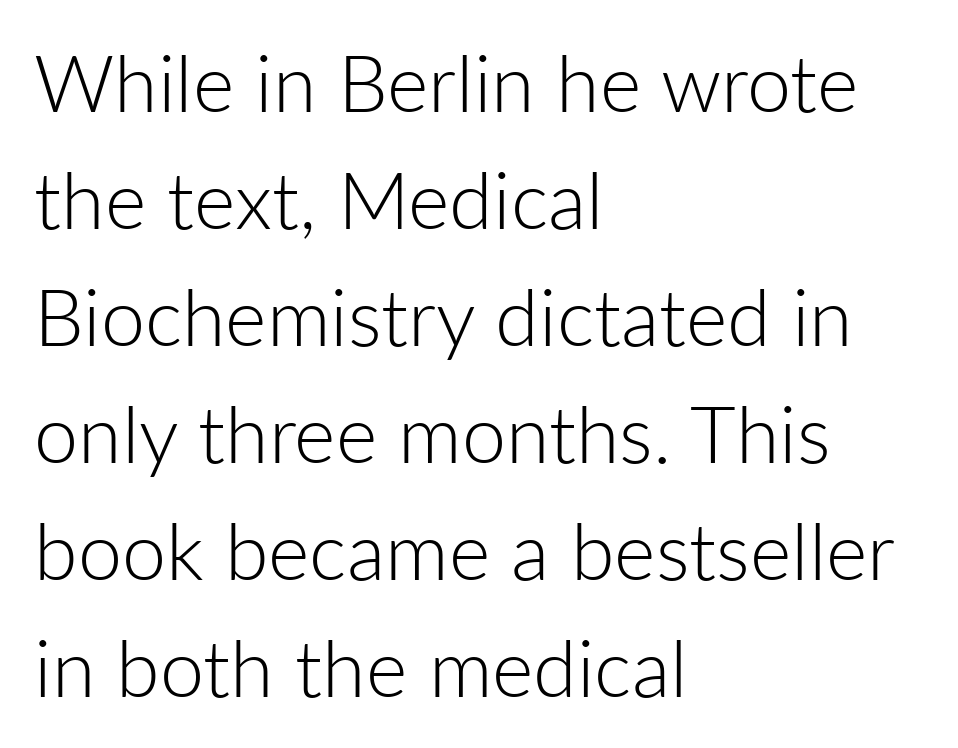
The image shows 79 px light sans-serif type, upright; set left-aligned, normal line spacing (1.48x), normal letter spacing, not underlined; low stroke contrast and a medium x-height.
